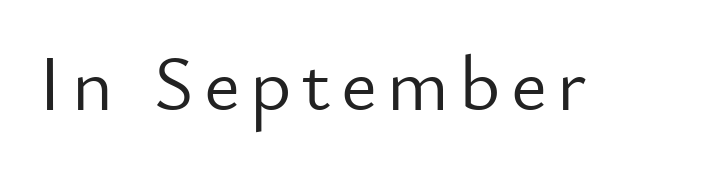
Q: Is the text bold? A: No.
Q: Is the text italic (slanted)? A: No, it is upright.
Q: Is the typeface a serif or a sans-serif typeface? A: Sans-serif.
Q: Is the text underlined? A: No.
Q: Width (condensed, normal, or wide)? A: Normal.
Q: Stroke contrast? A: Low.
Q: x-height? A: Small.
Q: Monospaced? A: No.
